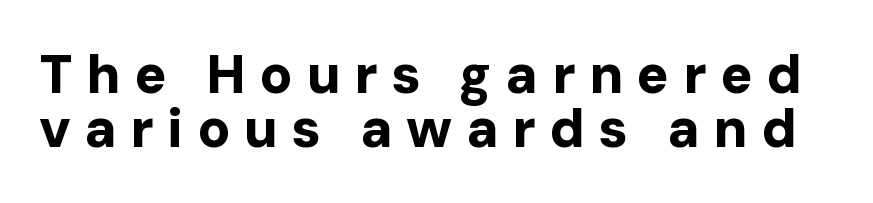
Q: Is the text bold? A: Yes.
Q: Is the text italic (slanted)? A: No, it is upright.
Q: Is the typeface a serif or a sans-serif typeface? A: Sans-serif.
Q: Is the text underlined? A: No.
Q: Is the spacing between letters normal or unusually wide? A: Unusually wide.
Q: Is the spacing between lines tight, normal or loose? A: Tight.
Q: Width (condensed, normal, or wide)? A: Normal.
Q: Stroke contrast? A: Low.
Q: x-height? A: Medium.
Q: Monospaced? A: No.
